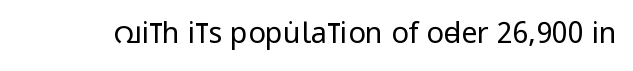
Notice how the stems are strictly vertical — no italics here. This is not heavy type; no bold has been used. The specimen omits any rule beneath the text block's lines. In terms of letterform style, serifs are entirely absent. Is this a fixed-width face? No — the glyphs have proportional, varying widths. No extra tracking has been applied to these lines.
